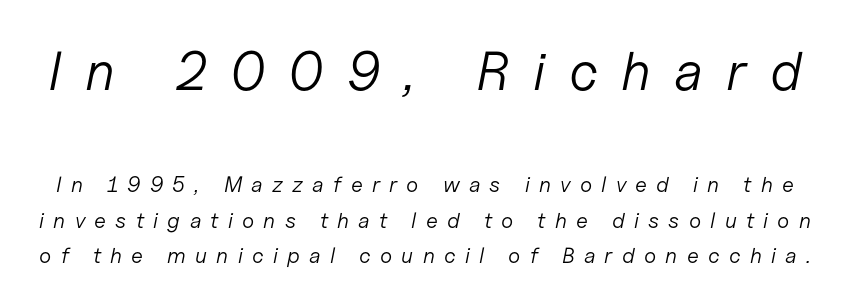
A typesetter would call this proportional, since set widths differ per character. Between these two stacked blocks, the higher one wins on size. Is there much room between lines? A standard amount, neither cramped nor airy. Clear beneath every line of the passage. How are the letters spaced? Widely, with obvious added tracking.
